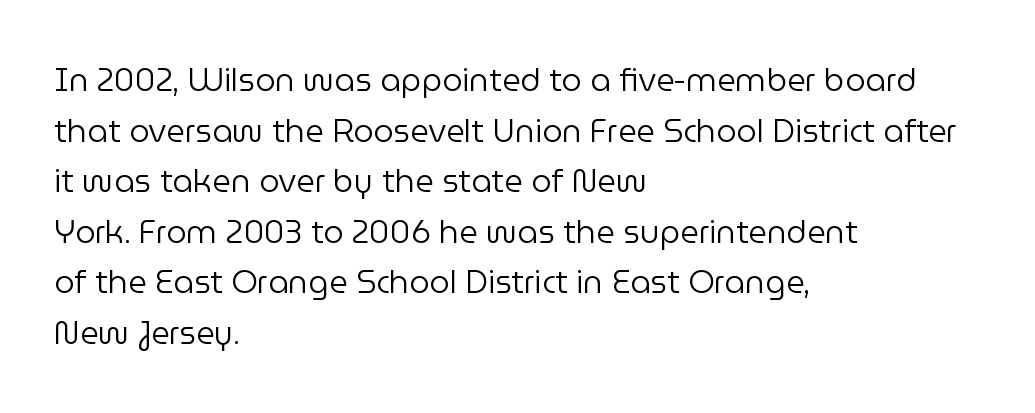
The image shows 32 px regular-weight sans-serif type, upright; set left-aligned, normal line spacing (1.58x), normal letter spacing, not underlined; low stroke contrast and a medium x-height.
